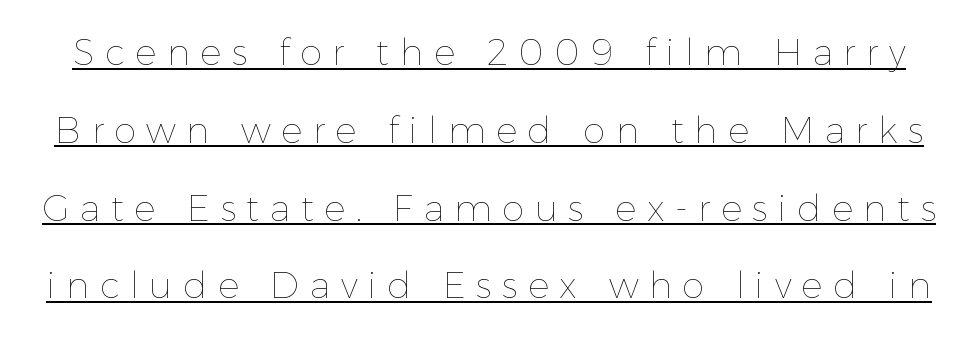
Q: Is the text bold? A: No.
Q: Is the text italic (slanted)? A: No, it is upright.
Q: Is the text underlined? A: Yes.
Q: Is the spacing between letters normal or unusually wide? A: Unusually wide.
Q: Is the spacing between lines tight, normal or loose? A: Loose.
Q: Width (condensed, normal, or wide)? A: Normal.
Q: x-height? A: Medium.
Q: Monospaced? A: No.
